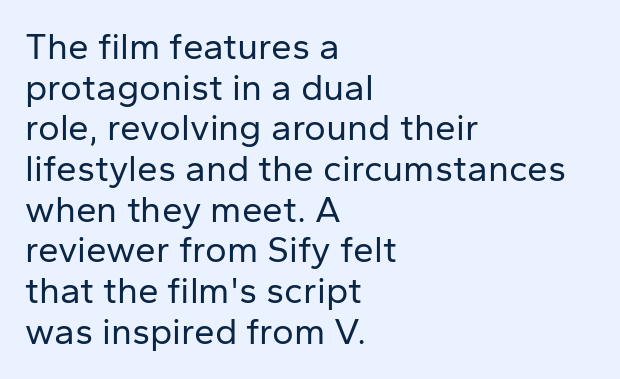
The image shows 37 px regular-weight sans-serif type, upright; set left-aligned, tight line spacing (1.1x), normal letter spacing, not underlined; low stroke contrast and a medium x-height.
